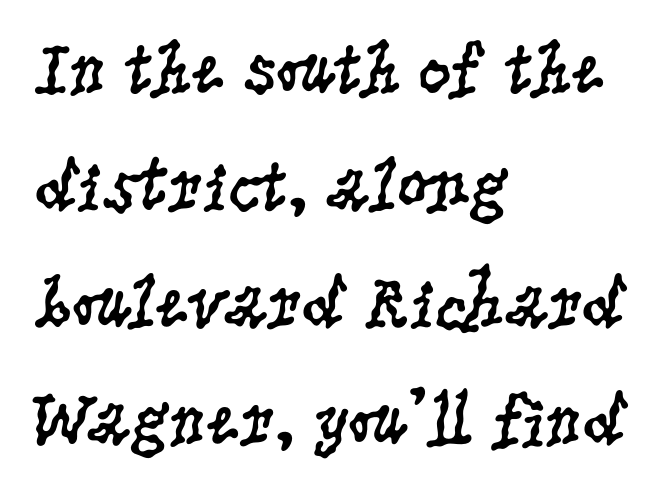
{"serif": "yes", "bold": "no", "weight": "regular", "width": "condensed", "stroke_contrast": "low", "x_height": "large", "monospaced": "no", "underline": "no", "align": "left", "line_spacing": "normal", "line_spacing_ratio": 1.58, "letter_spacing": "normal", "letter_spacing_em": 0.0, "glyph_px": 74}
